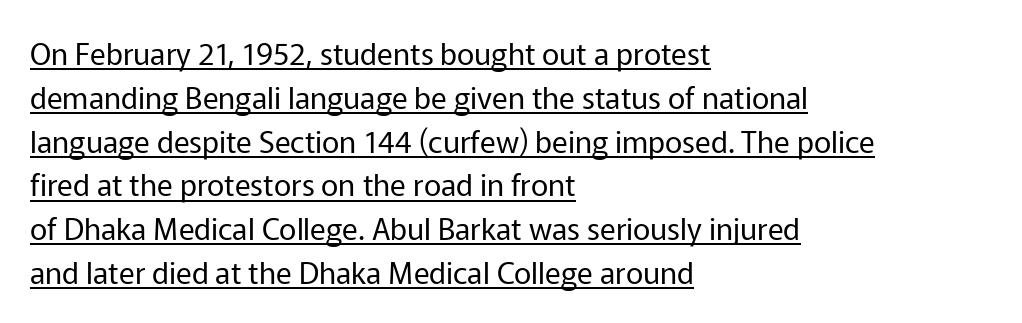
{"serif": "no", "italic": "no", "bold": "no", "weight": "regular", "width": "normal", "stroke_contrast": "low", "x_height": "medium", "monospaced": "no", "underline": "yes", "align": "left", "line_spacing": "normal", "line_spacing_ratio": 1.46, "letter_spacing": "normal", "letter_spacing_em": 0.0, "glyph_px": 30}
